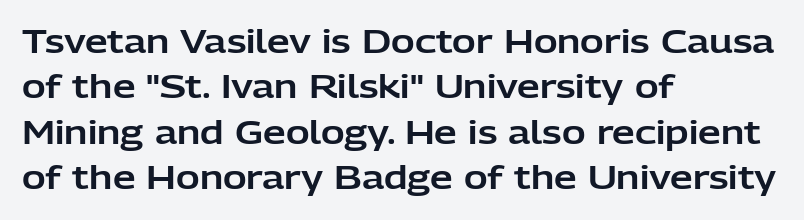
{"serif": "no", "italic": "no", "width": "normal", "stroke_contrast": "low", "x_height": "medium", "monospaced": "no", "underline": "no", "align": "left", "line_spacing": "normal", "line_spacing_ratio": 1.42, "letter_spacing": "normal", "letter_spacing_em": 0.0, "glyph_px": 32}
